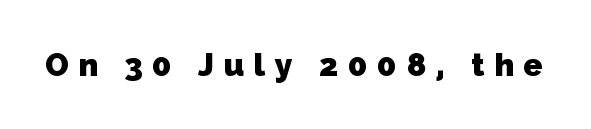
The image shows 32 px heavy sans-serif type; set unusually wide letter spacing (+0.3 em), not underlined; low stroke contrast and a medium x-height.
